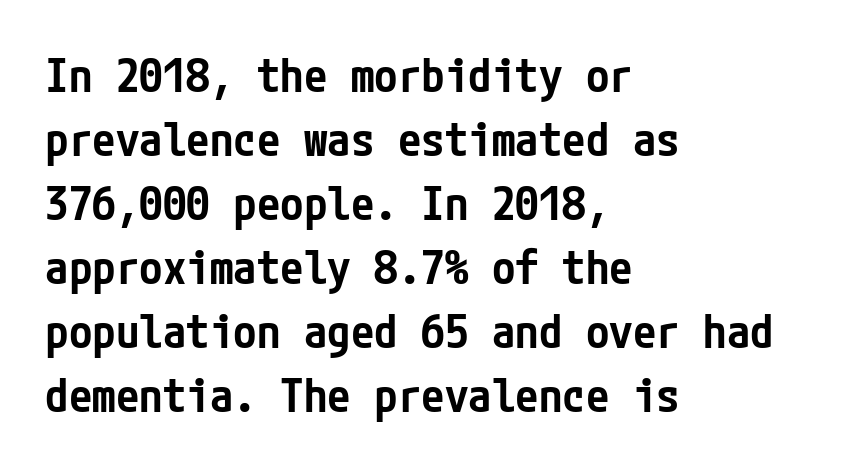
The image shows 47 px semibold, condensed sans-serif type, upright; set left-aligned, normal line spacing (1.36x), normal letter spacing, not underlined; low stroke contrast and a medium x-height.
